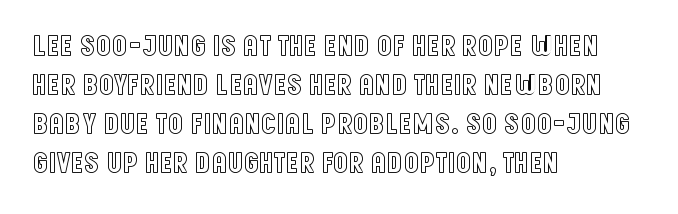
The image shows 30 px condensed type, upright; set left-aligned, normal line spacing (1.3x), normal letter spacing, not underlined; a large x-height.
